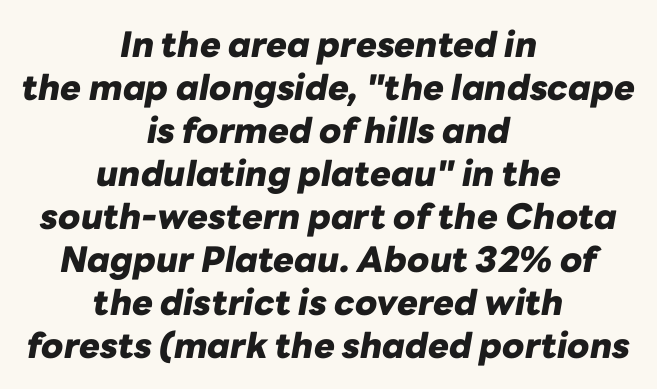
Q: Is the text bold? A: Yes.
Q: Is the text italic (slanted)? A: Yes, it leans right by about 10 degrees.
Q: Is the text underlined? A: No.
Q: How is the paragraph aligned? A: Centered.
Q: Is the spacing between letters normal or unusually wide? A: Normal.
Q: Width (condensed, normal, or wide)? A: Normal.
Q: Stroke contrast? A: Low.
Q: x-height? A: Medium.
Q: Monospaced? A: No.
